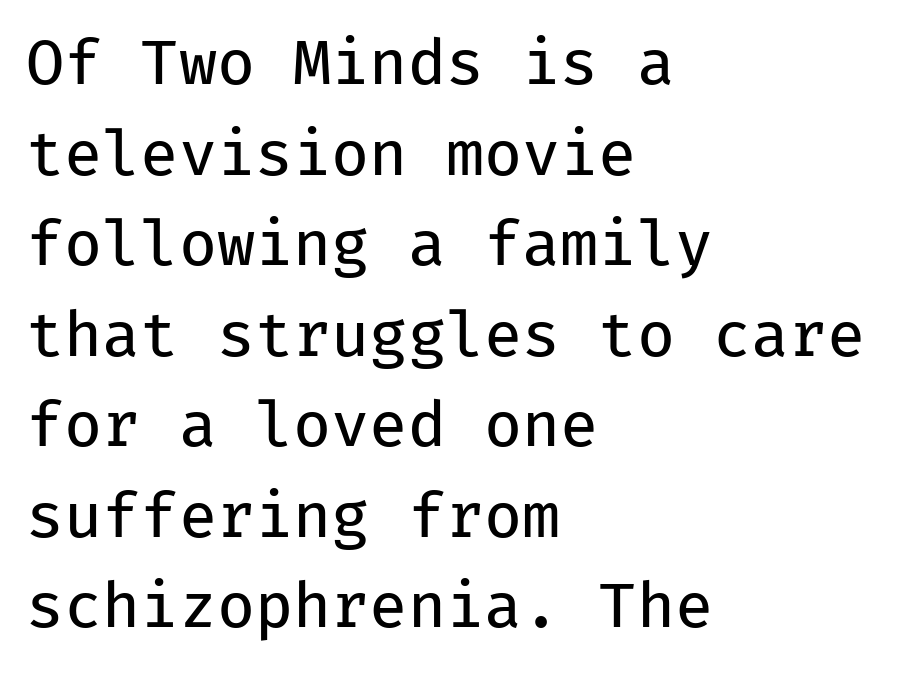
{"serif": "no", "italic": "no", "bold": "no", "weight": "regular", "width": "normal", "stroke_contrast": "low", "x_height": "medium", "monospaced": "yes", "underline": "no", "align": "left", "line_spacing": "normal", "line_spacing_ratio": 1.46, "letter_spacing": "normal", "letter_spacing_em": 0.0, "glyph_px": 62}
